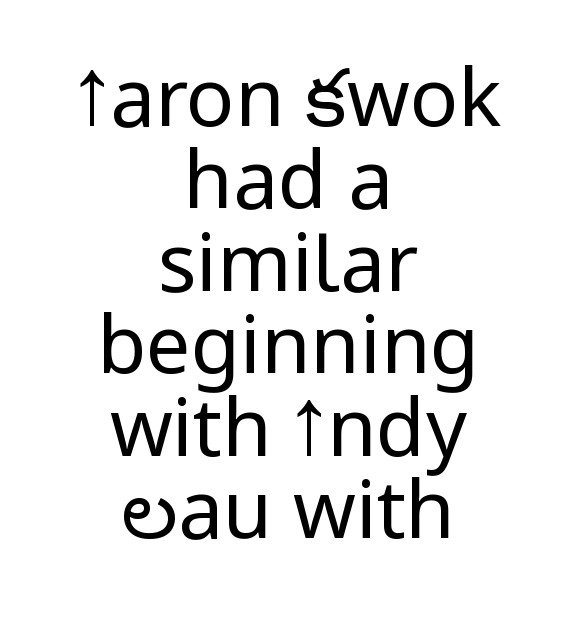
{"serif": "no", "italic": "no", "bold": "no", "weight": "regular", "width": "condensed", "stroke_contrast": "low", "x_height": "large", "monospaced": "no", "underline": "no", "align": "center", "line_spacing": "tight", "line_spacing_ratio": 1.03, "letter_spacing": "normal", "letter_spacing_em": 0.0, "glyph_px": 80}
